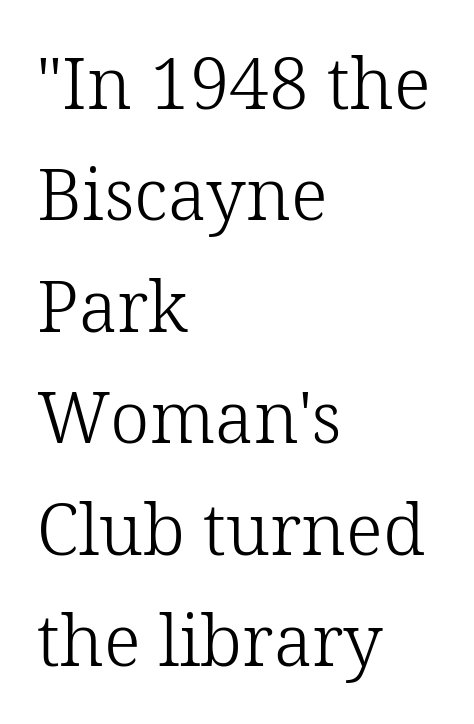
The image shows 71 px light serif type, upright; set left-aligned, normal line spacing (1.57x), normal letter spacing, not underlined; low stroke contrast and a medium x-height.
